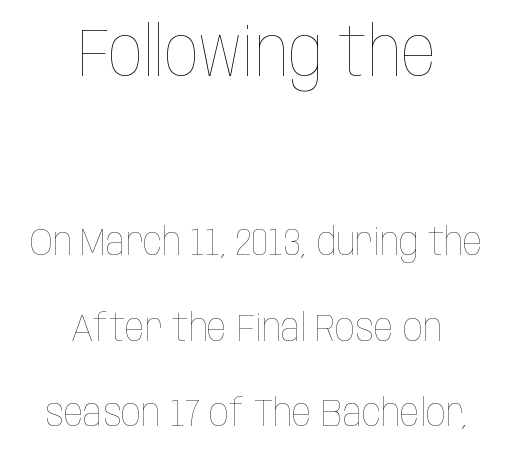
Varying glyph widths throughout — classic text-font behaviour. Weight: in the light-to-regular range. Each word holds together tightly as a unit, with standard inter-letter gaps. These lines stack symmetrically, like a column narrowing and widening about its center. Scale decreases going downward across the two blocks. A typesetter would call this leading open, well beyond the default.
